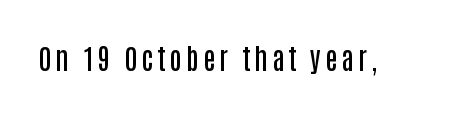
{"serif": "no", "italic": "no", "bold": "semi", "weight": "semibold", "width": "condensed", "stroke_contrast": "low", "x_height": "large", "monospaced": "no", "underline": "no", "glyph_px": 28}
